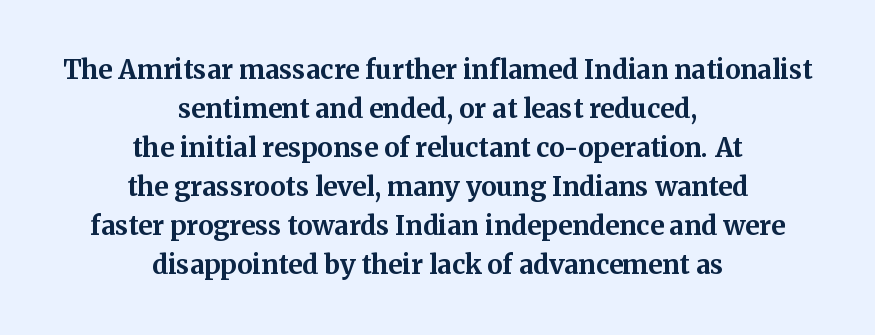
Reading down the block, each line starts at a different indent, mirrored at its end. These lines sit exactly where default settings would place them. Rendered with straight, roman letterforms. In terms of letterspacing, this is plain default setting. The characters look thick and weighty, a clear bold.
